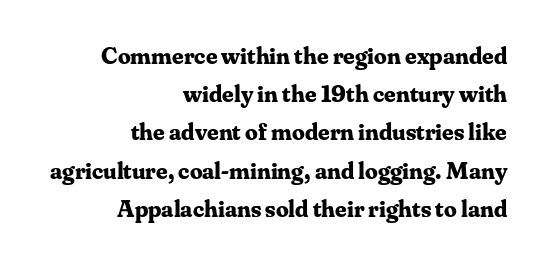
{"italic": "no", "bold": "yes", "underline": "no", "align": "right", "line_spacing": "normal", "line_spacing_ratio": 1.53, "letter_spacing": "normal", "letter_spacing_em": 0.0, "glyph_px": 25}
